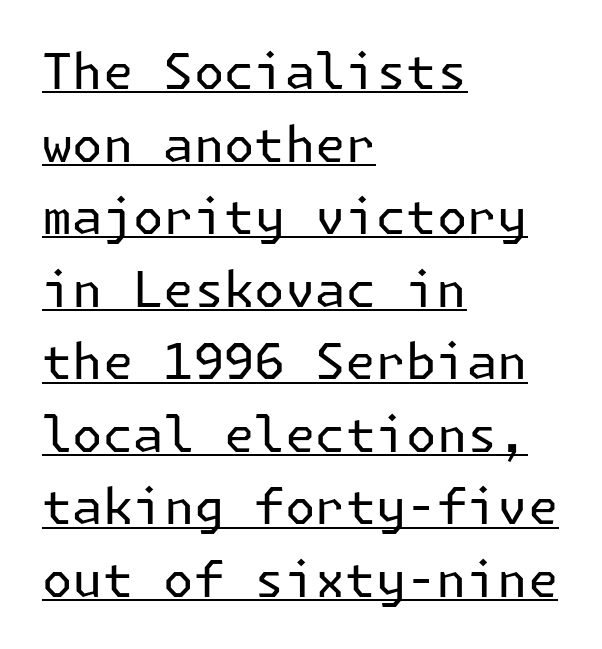
{"serif": "no", "italic": "no", "bold": "no", "weight": "regular", "width": "normal", "stroke_contrast": "low", "x_height": "medium", "underline": "yes", "align": "left", "line_spacing": "normal", "line_spacing_ratio": 1.48, "letter_spacing": "normal", "letter_spacing_em": 0.0, "glyph_px": 49}
